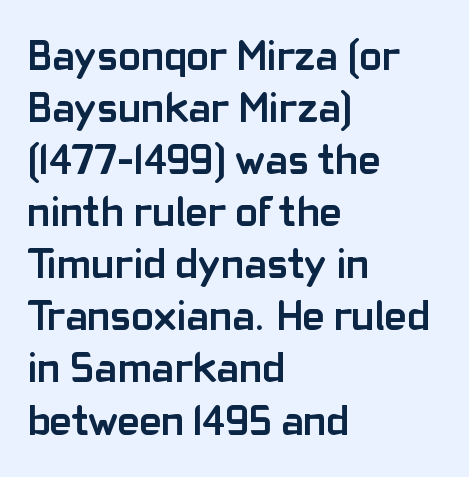
Pretty heavy lettering here — definitely bold. Do the characters align in a grid? No, the font is proportional. The paragraph shown leans on its left margin. No word sits above an underline.
